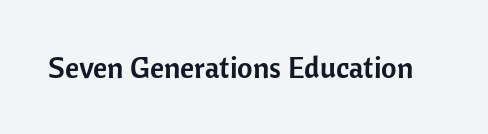
Q: Is the text italic (slanted)? A: No, it is upright.
Q: Is the typeface a serif or a sans-serif typeface? A: Sans-serif.
Q: Is the text underlined? A: No.
Q: Is the spacing between letters normal or unusually wide? A: Normal.
Q: Width (condensed, normal, or wide)? A: Normal.
Q: Stroke contrast? A: Low.
Q: x-height? A: Medium.
Q: Monospaced? A: No.
